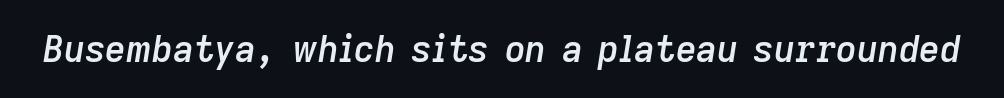
{"italic": "yes", "lean": "right", "slant_degrees": 9, "bold": "semi", "weight": "semibold", "width": "normal", "stroke_contrast": "low", "x_height": "medium", "monospaced": "no", "underline": "no", "letter_spacing": "normal", "letter_spacing_em": 0.0, "glyph_px": 36}
